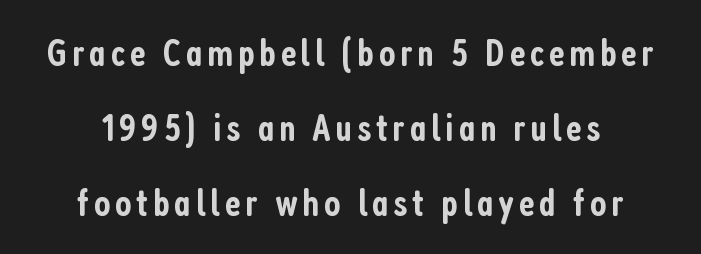
{"serif": "no", "italic": "no", "bold": "semi", "weight": "semibold", "width": "condensed", "stroke_contrast": "low", "x_height": "medium", "monospaced": "no", "underline": "no", "align": "center", "line_spacing": "loose", "line_spacing_ratio": 1.92, "glyph_px": 39}
